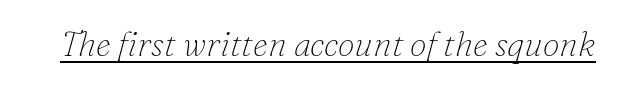
The letters advance in unequal steps, a hallmark of proportional type. The typeface chosen for these lines features serifs. An italicized treatment has been applied to the whole sample. The words here are underlined. The rendering keeps characters at their native spacing. Is this a heavy cut? Hardly; it is regular or lighter.
